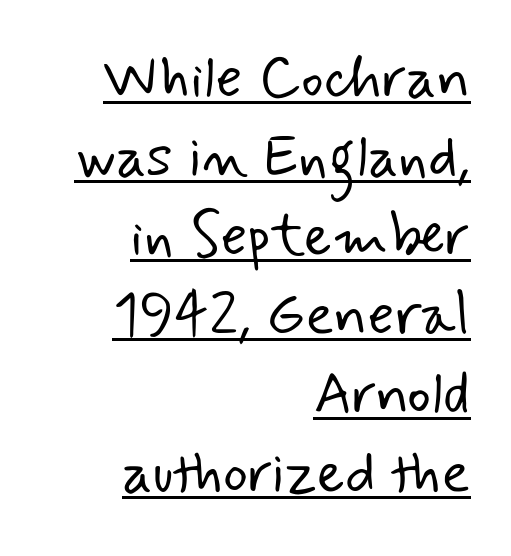
The image shows 59 px light sans-serif type; set right-aligned, normal line spacing (1.34x), normal letter spacing, underlined; low stroke contrast and a small x-height.
